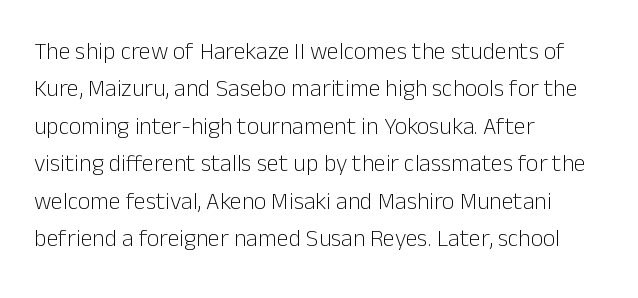
Evenly set lines give the paragraph a standard silhouette. Here the glyphs are tracked normally, forming tight word shapes. Rule under the text: the space is simply empty. Italic? Not at all — the glyphs are vertical. These glyphs show unthickened strokes, regular width or finer.
